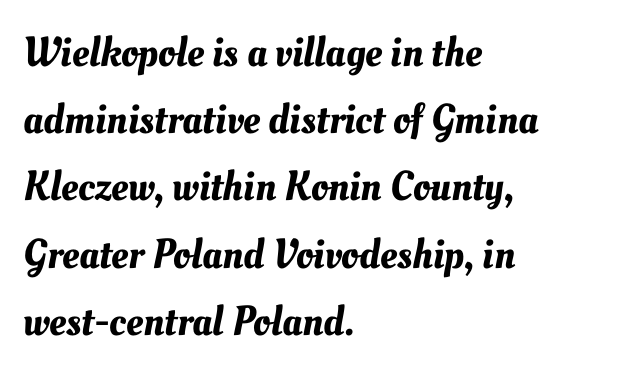
{"width": "normal", "stroke_contrast": "medium", "x_height": "small", "monospaced": "no", "underline": "no", "align": "left", "line_spacing": "normal", "line_spacing_ratio": 1.6, "letter_spacing": "normal", "letter_spacing_em": 0.0, "glyph_px": 42}
